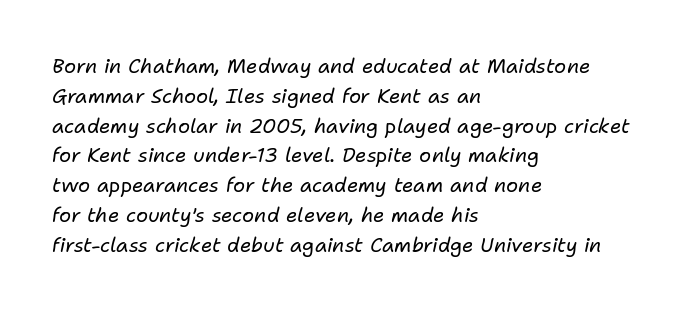
Q: Is the text bold? A: No.
Q: Is the text italic (slanted)? A: Yes, it leans right by about 11 degrees.
Q: Is the text underlined? A: No.
Q: How is the paragraph aligned? A: Left-aligned.
Q: Is the spacing between letters normal or unusually wide? A: Normal.
Q: Is the spacing between lines tight, normal or loose? A: Normal.
